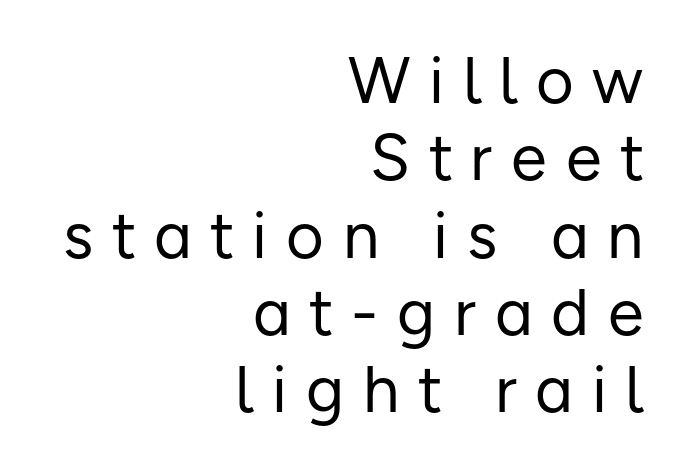
No italicization has been applied; the sample stays upright. The letterforms stand isolated, each surrounded by extra space. Think of a printed novel: that variable character pitch is what you see here. The typesetter chose a ragged-left arrangement here.
